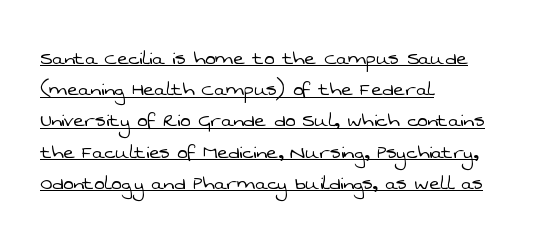
{"bold": "no", "underline": "yes", "align": "left", "line_spacing": "normal", "line_spacing_ratio": 1.3, "letter_spacing": "normal", "letter_spacing_em": 0.0, "glyph_px": 24}
